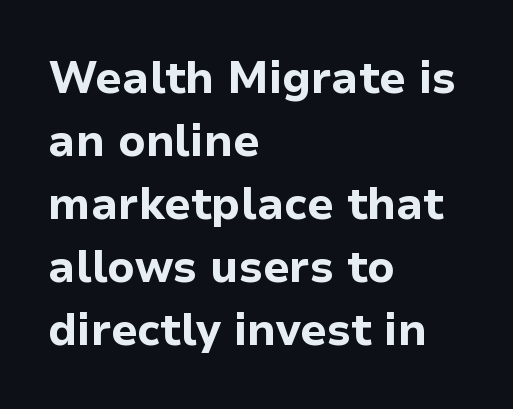
The glyphs have the mass of a bold cut. The rendering uses a moderate line-height, typical for paragraphs. The letters stand upright; this is a roman face. The designer went with a sans here, leaving each stem footless. Clear beneath every line of the passage. You could not count columns in this text — the font is proportionally spaced.
